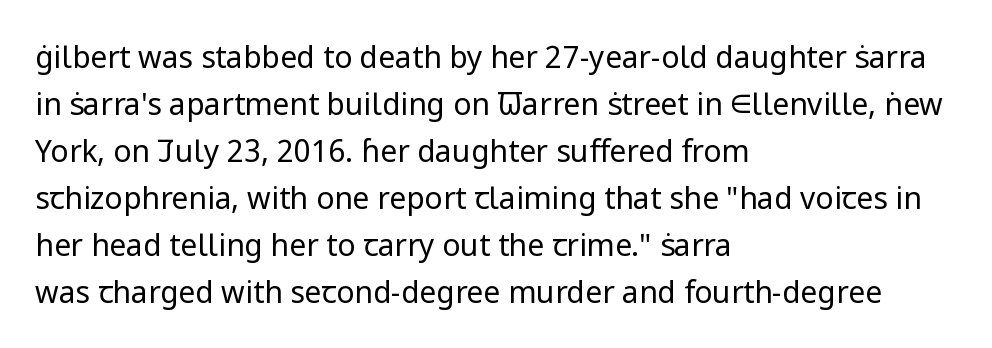
{"serif": "no", "italic": "no", "bold": "no", "weight": "regular", "width": "normal", "stroke_contrast": "low", "x_height": "medium", "monospaced": "no", "underline": "no", "align": "left", "line_spacing": "normal", "line_spacing_ratio": 1.57, "letter_spacing": "normal", "letter_spacing_em": 0.0, "glyph_px": 30}
